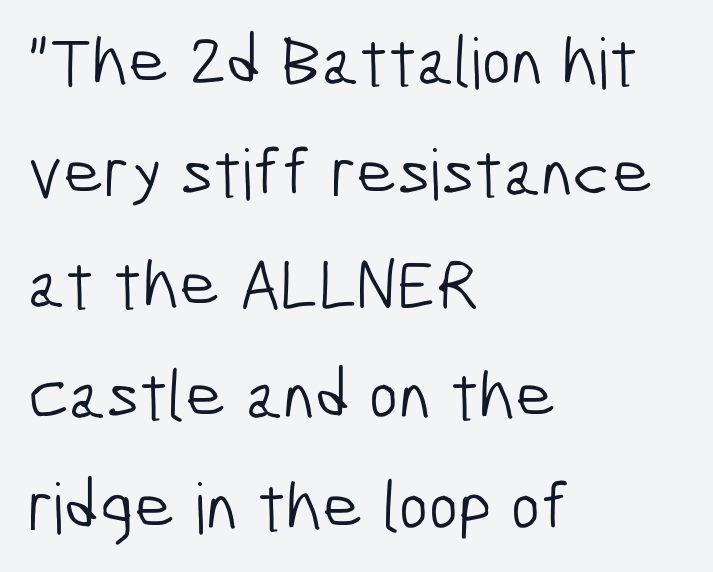
The image shows 70 px light, condensed sans-serif type; set left-aligned, normal line spacing (1.59x), normal letter spacing, not underlined; low stroke contrast and a medium x-height.
